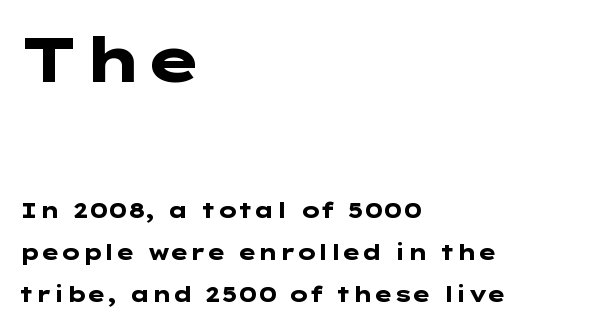
Q: Is the text bold? A: Yes.
Q: Is the text italic (slanted)? A: No, it is upright.
Q: Is the typeface a serif or a sans-serif typeface? A: Sans-serif.
Q: Is the text underlined? A: No.
Q: How is the paragraph aligned? A: Left-aligned.
Q: Is the spacing between letters normal or unusually wide? A: Normal.
Q: Is the spacing between lines tight, normal or loose? A: Loose.
Q: Which block of text is set in a larger size, the first (top) or the second (bottom)? A: The first (top) one.
Q: Width (condensed, normal, or wide)? A: Wide.
Q: Stroke contrast? A: Low.
Q: x-height? A: Medium.
